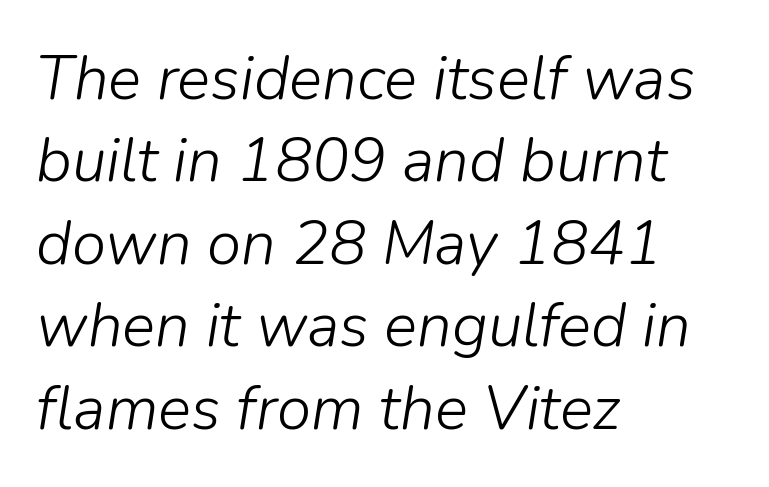
The image shows 62 px light type, italic (leaning right); set left-aligned, normal line spacing (1.33x), normal letter spacing, not underlined; low stroke contrast and a medium x-height.
